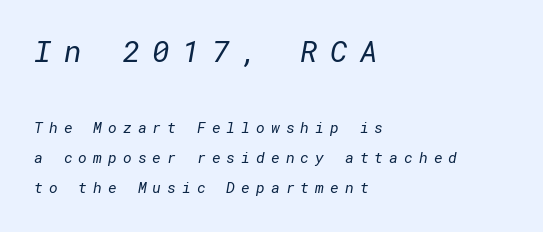
The image shows 30 px regular-weight sans-serif type; set left-aligned, loose line spacing (2.02x), unusually wide letter spacing (+0.4 em), not underlined; the first (top) block is 2.0x larger; low stroke contrast and a medium x-height.
